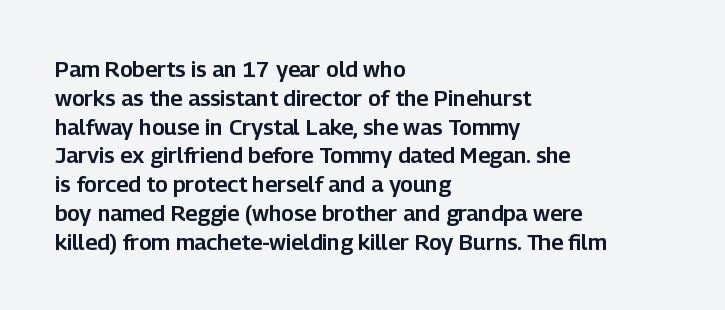
Q: Is the text italic (slanted)? A: No, it is upright.
Q: Is the text underlined? A: No.
Q: How is the paragraph aligned? A: Left-aligned.
Q: Is the spacing between letters normal or unusually wide? A: Normal.
Q: Is the spacing between lines tight, normal or loose? A: Normal.
